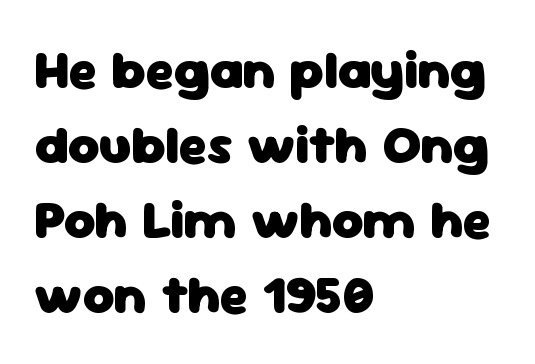
The image shows 54 px heavy sans-serif type, upright; set left-aligned, normal line spacing (1.39x), normal letter spacing, not underlined; low stroke contrast and a medium x-height.
